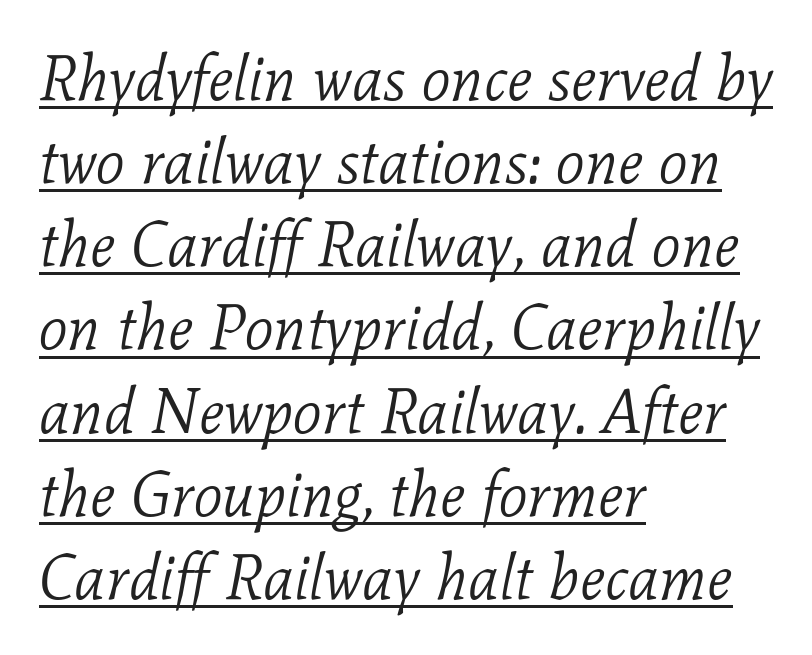
Old-style or modern, the face here clearly has serifs. The weight would be labelled regular, book, light, or lighter still. Yep, that's italic — everything's leaning. A typesetter would call this proportional, since set widths differ per character.
